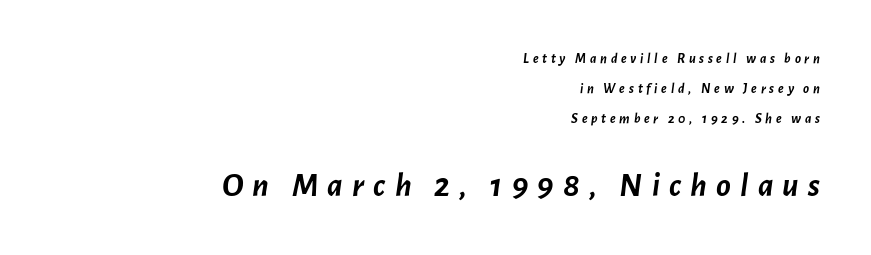
Q: Is the text bold? A: Yes.
Q: Is the text italic (slanted)? A: Yes, it leans right by about 7 degrees.
Q: Is the text underlined? A: No.
Q: How is the paragraph aligned? A: Right-aligned.
Q: Is the spacing between letters normal or unusually wide? A: Unusually wide.
Q: Is the spacing between lines tight, normal or loose? A: Loose.
Q: Which block of text is set in a larger size, the first (top) or the second (bottom)? A: The second (bottom) one.
Q: Width (condensed, normal, or wide)? A: Normal.
Q: Stroke contrast? A: Low.
Q: x-height? A: Medium.
Q: Monospaced? A: No.
